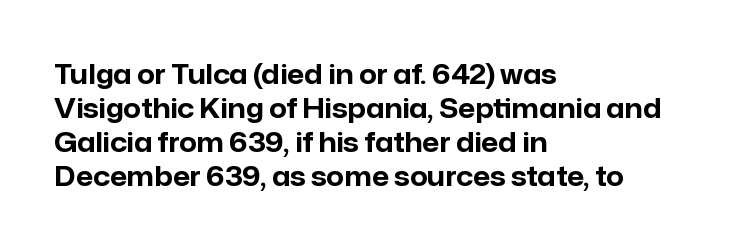
Q: Is the text bold? A: Yes.
Q: Is the text italic (slanted)? A: No, it is upright.
Q: Is the text underlined? A: No.
Q: How is the paragraph aligned? A: Left-aligned.
Q: Is the spacing between letters normal or unusually wide? A: Normal.
Q: Is the spacing between lines tight, normal or loose? A: Normal.
